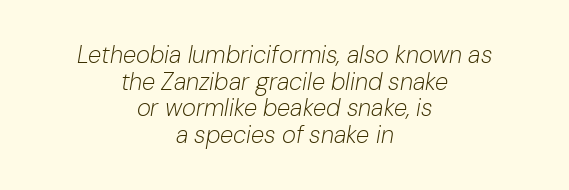
This is not heavy type; no bold has been used. The foot of each line stays bare and open. The block of text is dense from top to bottom, with scant space between rows. Looking at the ascenders, they clearly lean. Letter spacing: default. This sample is center-justified, so both line endings float freely.
